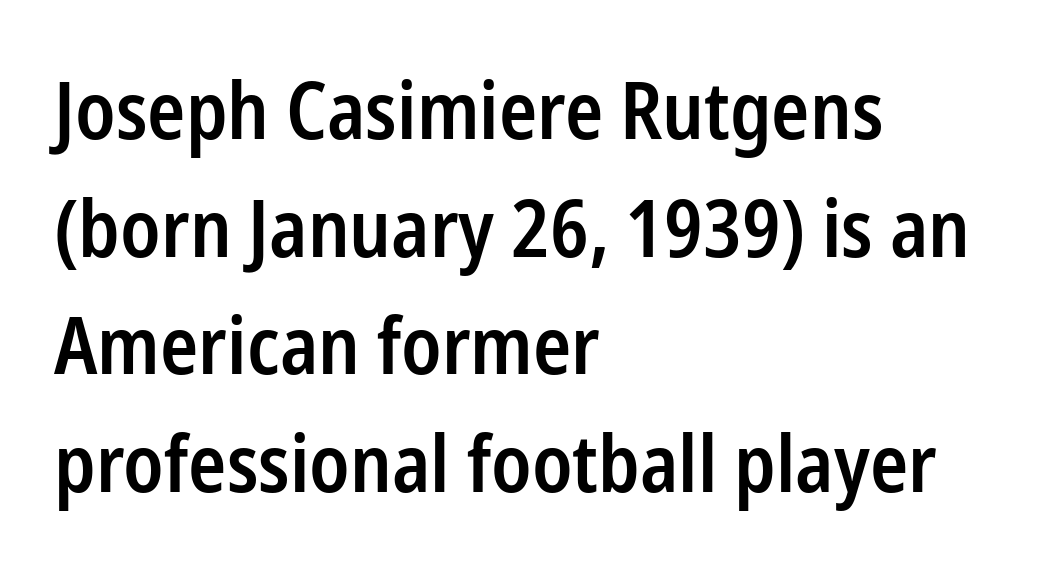
Q: Is the text bold? A: Semi-bold.
Q: Is the text italic (slanted)? A: No, it is upright.
Q: Is the typeface a serif or a sans-serif typeface? A: Sans-serif.
Q: Is the text underlined? A: No.
Q: How is the paragraph aligned? A: Left-aligned.
Q: Is the spacing between letters normal or unusually wide? A: Normal.
Q: Is the spacing between lines tight, normal or loose? A: Normal.
Q: Width (condensed, normal, or wide)? A: Condensed.
Q: Stroke contrast? A: Low.
Q: x-height? A: Medium.
Q: Monospaced? A: No.
